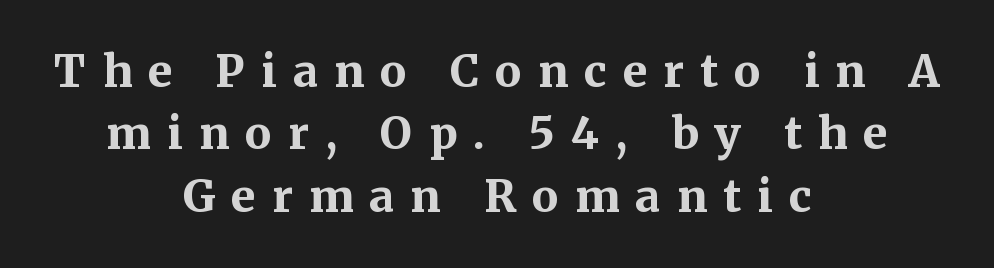
Q: Is the text bold? A: Yes.
Q: Is the text italic (slanted)? A: No, it is upright.
Q: Is the typeface a serif or a sans-serif typeface? A: Serif.
Q: Is the text underlined? A: No.
Q: How is the paragraph aligned? A: Centered.
Q: Is the spacing between letters normal or unusually wide? A: Unusually wide.
Q: Is the spacing between lines tight, normal or loose? A: Normal.
Q: Width (condensed, normal, or wide)? A: Normal.
Q: Stroke contrast? A: Medium.
Q: x-height? A: Medium.
Q: Monospaced? A: No.
